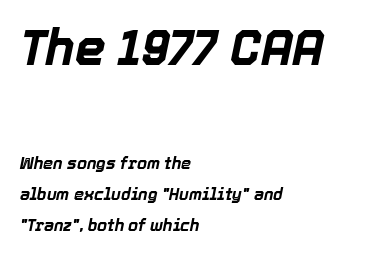
Q: Is the text bold? A: Yes.
Q: Is the text italic (slanted)? A: Yes, it leans right by about 12 degrees.
Q: Is the text underlined? A: No.
Q: How is the paragraph aligned? A: Left-aligned.
Q: Is the spacing between letters normal or unusually wide? A: Normal.
Q: Is the spacing between lines tight, normal or loose? A: Loose.
Q: Which block of text is set in a larger size, the first (top) or the second (bottom)? A: The first (top) one.
Q: Width (condensed, normal, or wide)? A: Normal.
Q: x-height? A: Medium.
Q: Monospaced? A: No.
